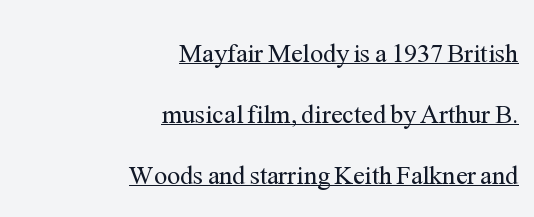
Rendered with straight, roman letterforms. Line endings align vertically; line beginnings do not. The rendering uses a large line-height, opening up the rows. Like a heading marked for emphasis, these lines bear an underscore.
